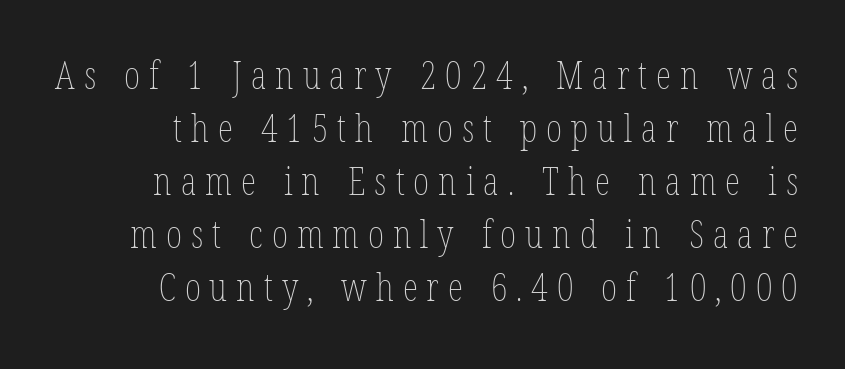
No extra ink here — the face is not bold. The designer left line spacing at the default. It's the straight-up-and-down kind of type. Compared with typical body copy, the letter spacing here is much looser.
